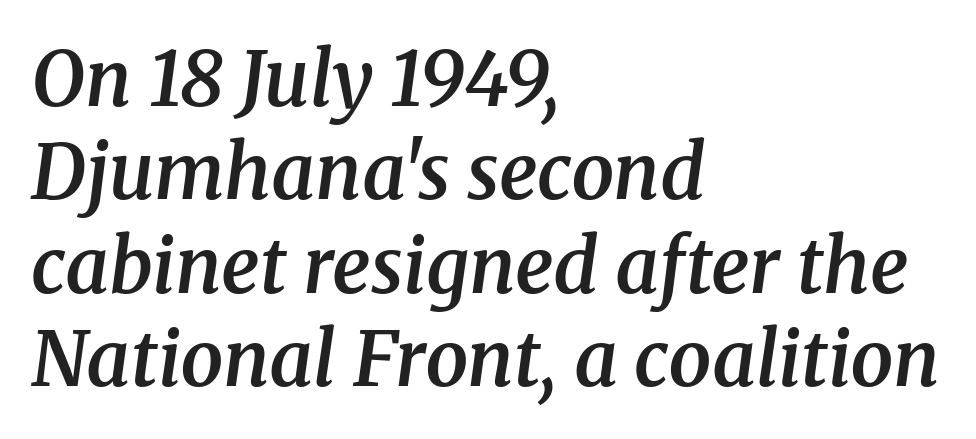
Nobody touched the tracking dial on this one. The lines in this sample share a left origin and differ only in where they stop. The passage shown is typed in a proportional face where columns would drift. Slant detected: the letters are inclined.
